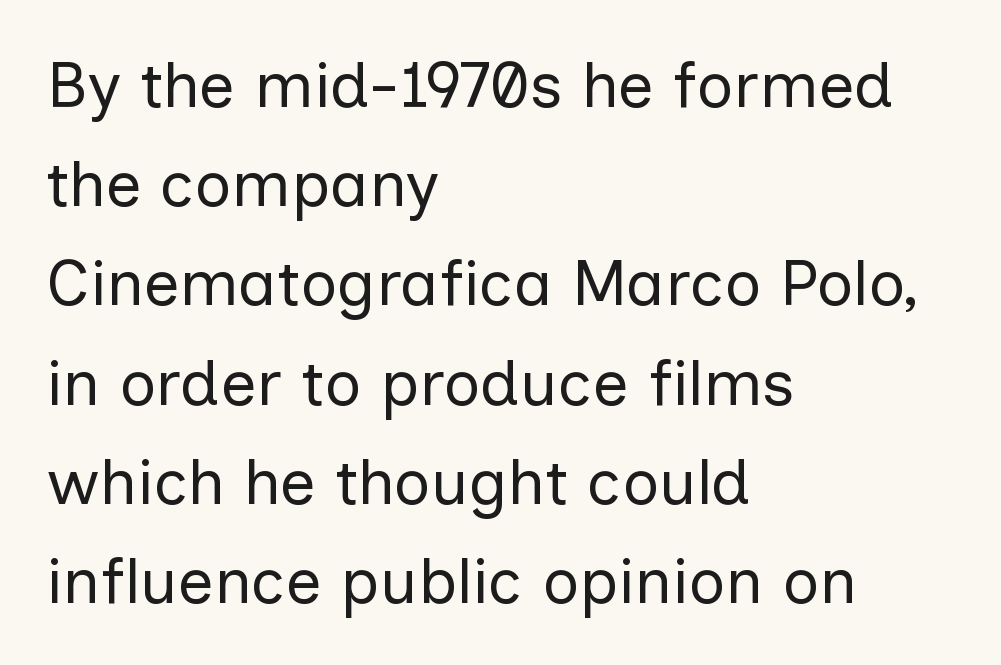
The image shows 64 px regular-weight sans-serif type, upright; set left-aligned, normal line spacing (1.55x), normal letter spacing, not underlined; low stroke contrast and a medium x-height.
